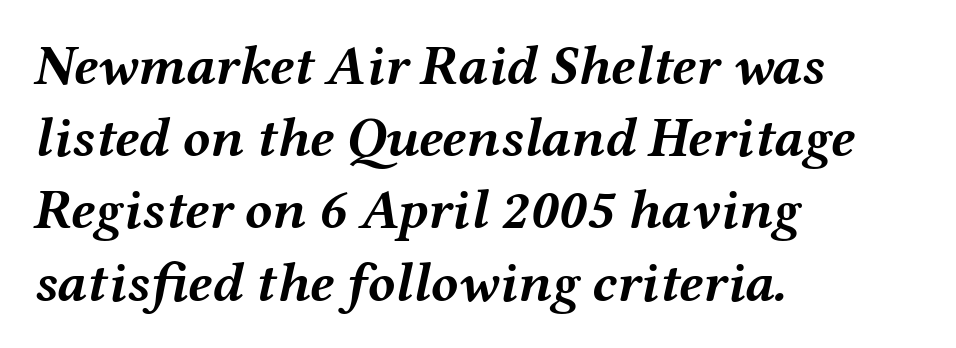
Tracking here is standard; glyphs follow each other at the usual distance. Do the characters align in a grid? No, the font is proportional. Just letters on the line, the space beneath them empty. You can tell it's italic because the verticals aren't actually vertical. Heavy-handed strokes throughout: this text is bold.
